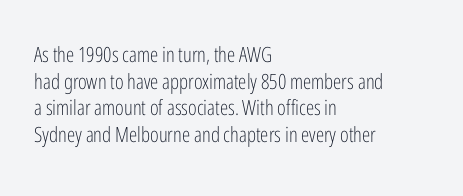
The image shows 21 px text type, upright; set left-aligned, normal line spacing (1.27x), normal letter spacing, not underlined.
